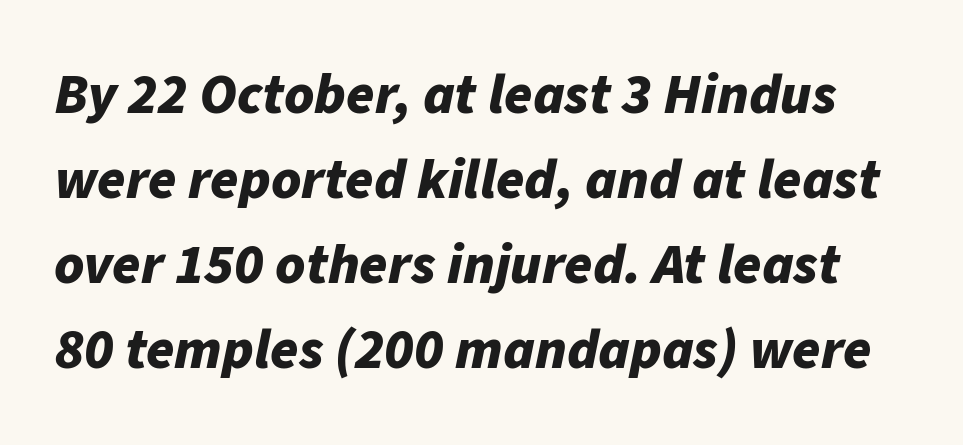
Honestly, the row spacing looks completely unremarkable. Descenders hang freely into open space. A dark, heavy texture on the line: the type is bold. Every character sits at an angle, as italics do. Caption: standard tracking, unaltered. Is this a fixed-width face? No — the glyphs have proportional, varying widths.
